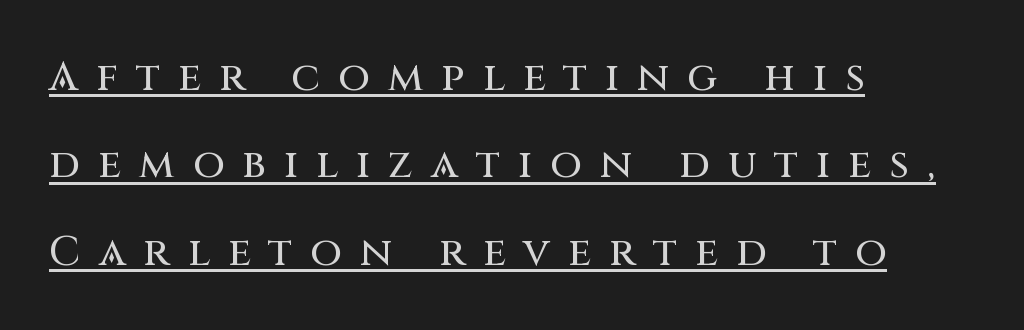
Q: Is the text italic (slanted)? A: No, it is upright.
Q: Is the typeface a serif or a sans-serif typeface? A: Sans-serif.
Q: Is the text underlined? A: Yes.
Q: How is the paragraph aligned? A: Left-aligned.
Q: Is the spacing between letters normal or unusually wide? A: Unusually wide.
Q: Is the spacing between lines tight, normal or loose? A: Loose.
Q: Width (condensed, normal, or wide)? A: Normal.
Q: Stroke contrast? A: Medium.
Q: x-height? A: Large.
Q: Monospaced? A: No.
